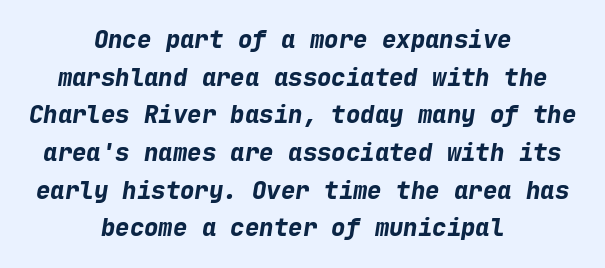
{"italic": "yes", "lean": "right", "slant_degrees": 9, "bold": "yes", "underline": "no", "align": "center", "line_spacing": "normal", "line_spacing_ratio": 1.57, "letter_spacing": "normal", "letter_spacing_em": 0.0, "glyph_px": 24}
